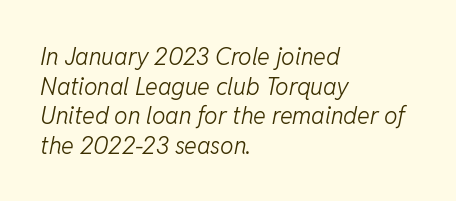
The image shows 24 px text type, italic (leaning right); set left-aligned, line spacing 1.23x, normal letter spacing, not underlined.
